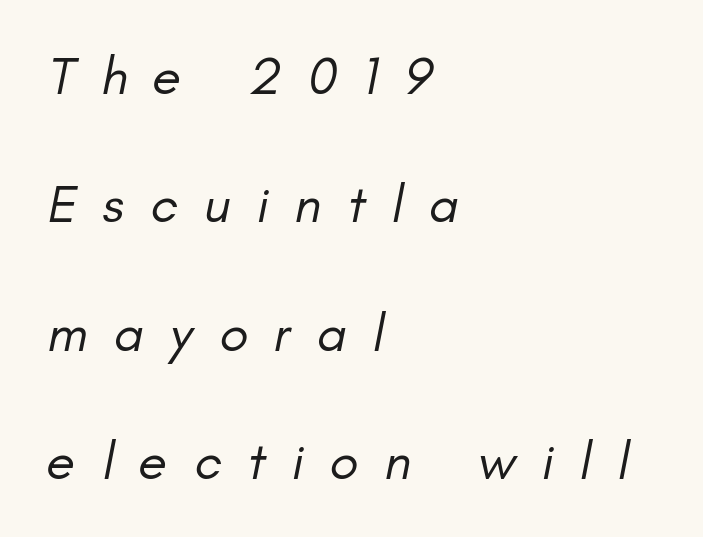
The image shows 53 px regular-weight type, italic (leaning right); set left-aligned, loose line spacing (2.42x), unusually wide letter spacing (+0.49 em), not underlined; low stroke contrast and a small x-height.
